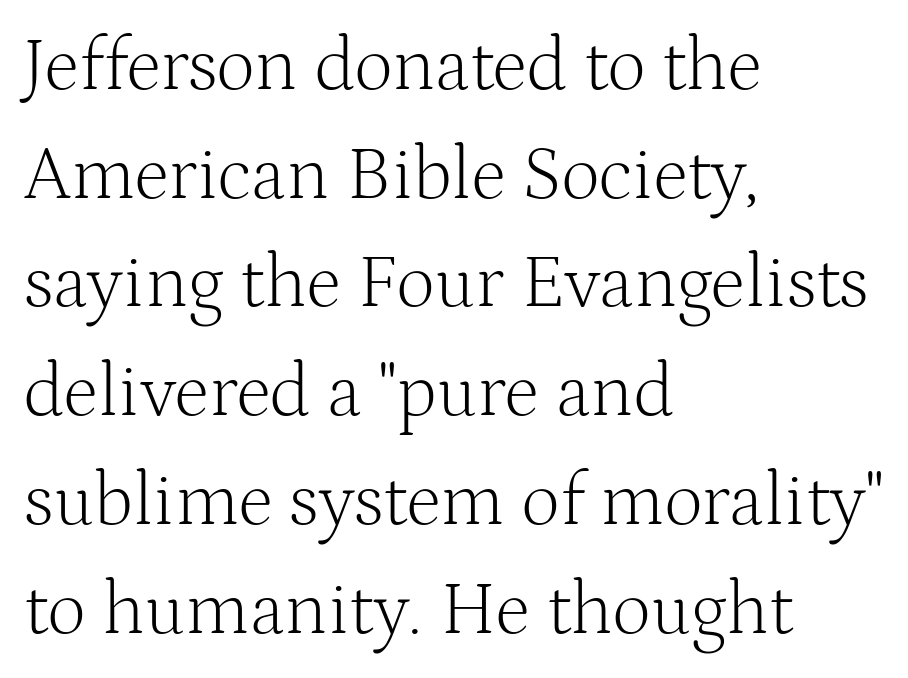
Q: Is the text bold? A: No.
Q: Is the text italic (slanted)? A: No, it is upright.
Q: Is the typeface a serif or a sans-serif typeface? A: Serif.
Q: Is the text underlined? A: No.
Q: How is the paragraph aligned? A: Left-aligned.
Q: Is the spacing between letters normal or unusually wide? A: Normal.
Q: Is the spacing between lines tight, normal or loose? A: Normal.
Q: Width (condensed, normal, or wide)? A: Normal.
Q: Stroke contrast? A: Medium.
Q: x-height? A: Medium.
Q: Monospaced? A: No.
